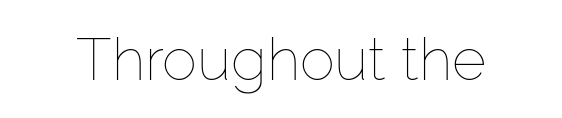
{"italic": "no", "bold": "no", "weight": "thin", "width": "normal", "stroke_contrast": "low", "x_height": "medium", "monospaced": "no", "underline": "no", "letter_spacing": "normal", "letter_spacing_em": 0.0, "glyph_px": 59}
